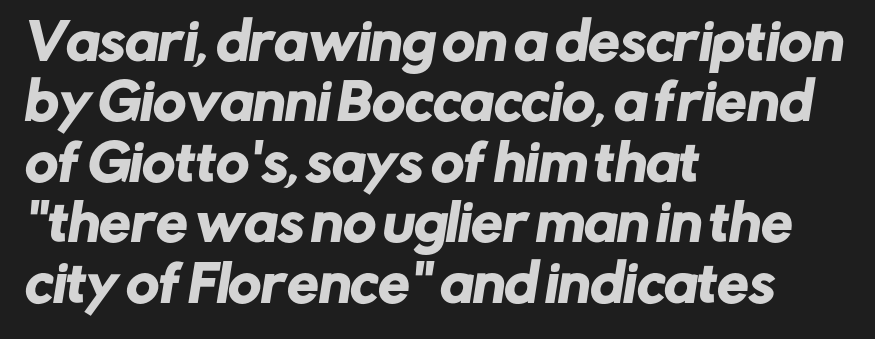
The image shows 50 px sans-serif type; set left-aligned, line spacing 1.21x, normal letter spacing, not underlined; low stroke contrast and a medium x-height.
